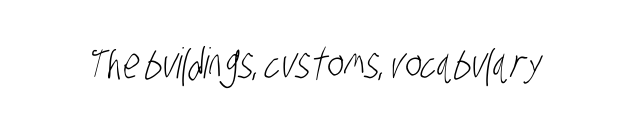
Unbolded letterforms with no extra heft. These lines are rendered in a variable-pitch font. In terms of letterform style, serifs are entirely absent. Honestly, the letter spacing is just normal — you wouldn't notice it. Decoration check: the copy has no underline.
